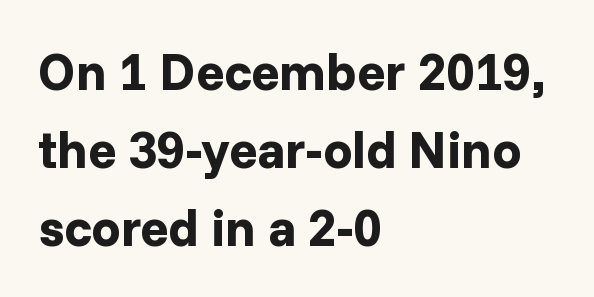
Clear beneath every line of the passage. These lines are composed in type without serifs. In terms of posture, this sample is upright. Set as a true bold cut, around the 700 mark.
